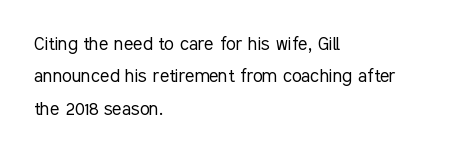
Does extra space separate the letters? No, they use regular spacing. Compared with a typical body face, this is equally light or lighter still. Casual observation: everything's shoved over to the left. This sample keeps an unexceptional amount of space between lines.
